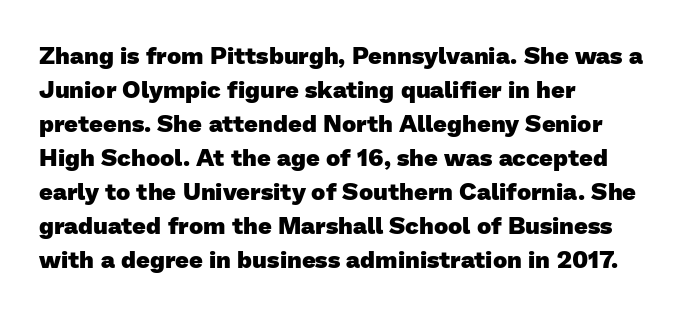
Look at the tracking — it's just the regular setting, nothing added. Weight: bold. Where is the straight margin? On the left. Successive baselines arrive at the customary interval.
